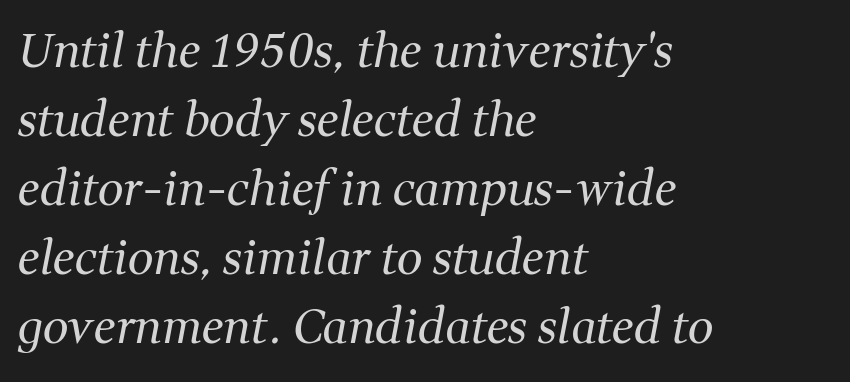
The image shows 46 px regular-weight serif type, italic (leaning right); set left-aligned, normal line spacing (1.5x), normal letter spacing, not underlined; medium stroke contrast and a medium x-height.
